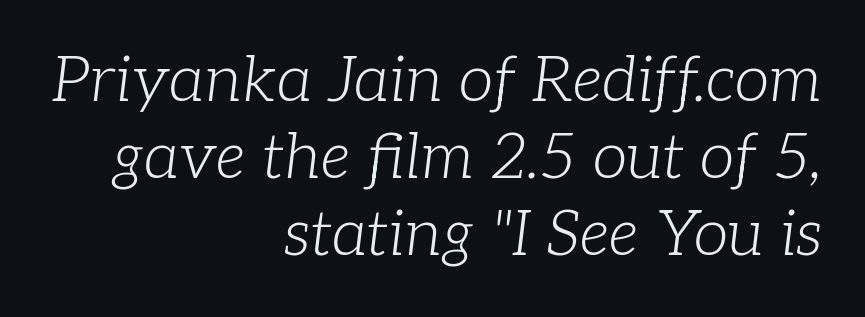
Short note: letters normally spaced. Type without underlining. This sample has the flowing, uneven cadence of proportional lettering. Italic? Definitely — the glyphs are oblique. Are there feet on the stems? There are — it's a serif. The passage is arranged like a letterhead date or caption credit — flush right.
